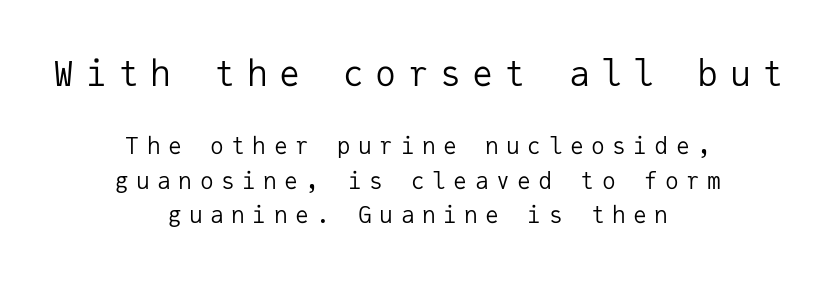
The image shows 35 px regular-weight sans-serif type, upright, monospaced; set centered, normal line spacing (1.5x), unusually wide letter spacing (+0.32 em), not underlined; the first (top) block is 1.52x larger; low stroke contrast and a medium x-height.
